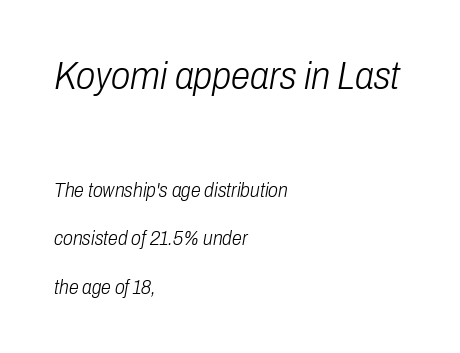
Q: Is the text bold? A: No.
Q: Is the text italic (slanted)? A: Yes, it leans right by about 10 degrees.
Q: Is the text underlined? A: No.
Q: How is the paragraph aligned? A: Left-aligned.
Q: Is the spacing between letters normal or unusually wide? A: Normal.
Q: Is the spacing between lines tight, normal or loose? A: Loose.
Q: Which block of text is set in a larger size, the first (top) or the second (bottom)? A: The first (top) one.
Q: Width (condensed, normal, or wide)? A: Condensed.
Q: Stroke contrast? A: Low.
Q: x-height? A: Medium.
Q: Monospaced? A: No.
